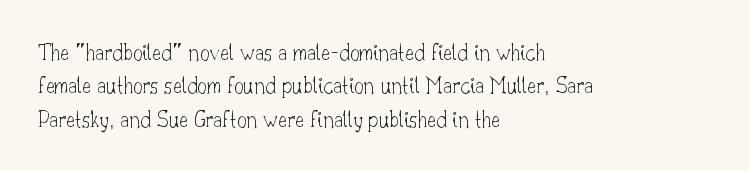
{"italic": "no", "bold": "no", "underline": "no", "align": "left", "line_spacing": "normal", "line_spacing_ratio": 1.39, "letter_spacing": "normal", "letter_spacing_em": 0.0, "glyph_px": 24}
